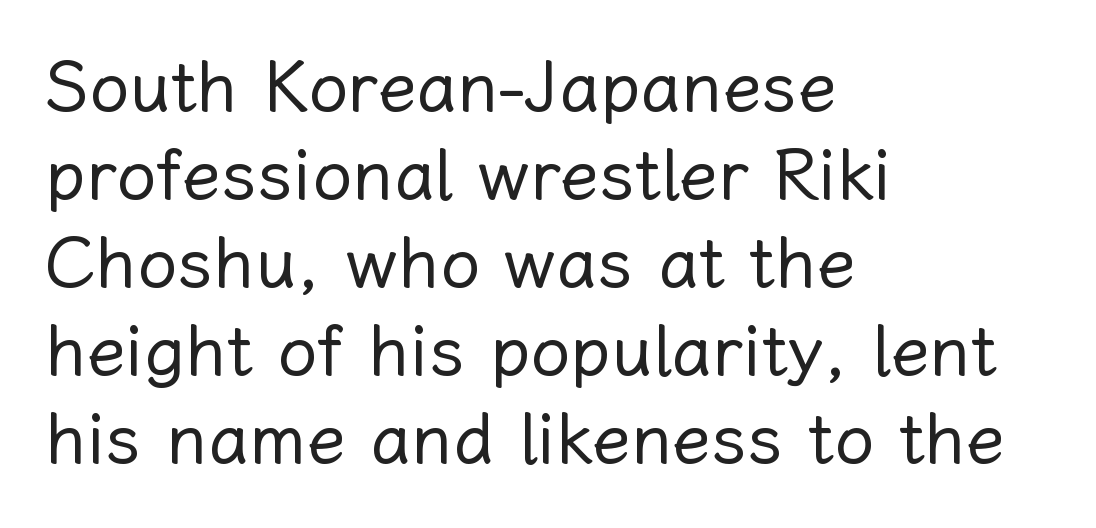
Q: Is the text bold? A: No.
Q: Is the text italic (slanted)? A: No, it is upright.
Q: Is the text underlined? A: No.
Q: How is the paragraph aligned? A: Left-aligned.
Q: Is the spacing between letters normal or unusually wide? A: Normal.
Q: Width (condensed, normal, or wide)? A: Normal.
Q: Stroke contrast? A: Low.
Q: x-height? A: Medium.
Q: Monospaced? A: No.
